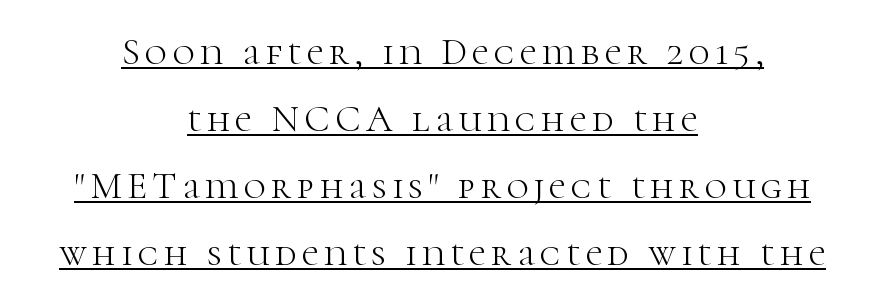
Character widths vary here, with narrow letters taking less room than wide ones. The words here are underlined. Weight class: somewhere from thin through regular. Italic? Not at all — the glyphs are vertical. Casual observation: everything's sitting right in the middle. The typeface chosen for these lines features serifs.
